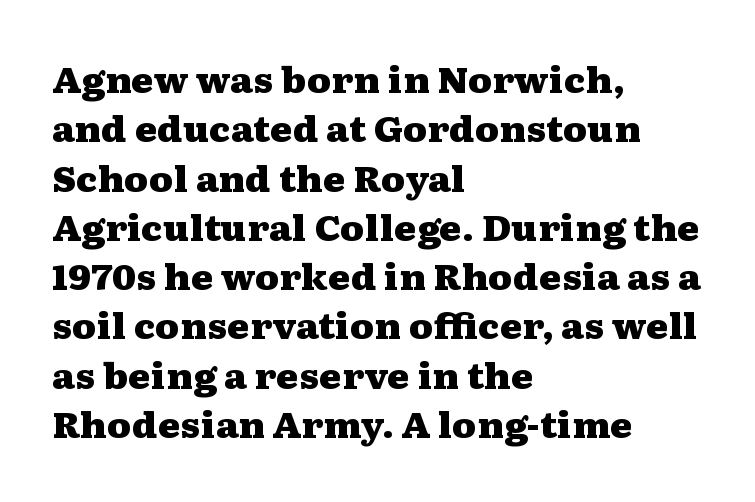
Q: Is the text bold? A: Yes.
Q: Is the text italic (slanted)? A: No, it is upright.
Q: Is the typeface a serif or a sans-serif typeface? A: Serif.
Q: Is the text underlined? A: No.
Q: How is the paragraph aligned? A: Left-aligned.
Q: Is the spacing between letters normal or unusually wide? A: Normal.
Q: Is the spacing between lines tight, normal or loose? A: Normal.
Q: Width (condensed, normal, or wide)? A: Wide.
Q: Stroke contrast? A: Medium.
Q: x-height? A: Medium.
Q: Monospaced? A: No.
